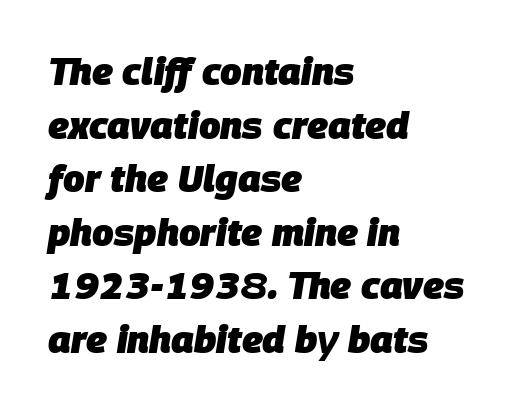
The image shows 38 px heavy type, italic (leaning right); set left-aligned, normal line spacing (1.41x), normal letter spacing, not underlined; low stroke contrast and a large x-height.
